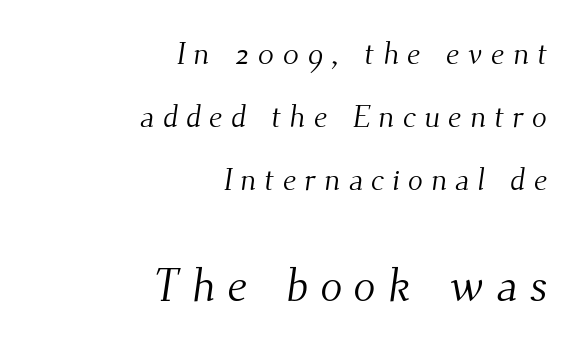
{"serif": "yes", "bold": "no", "weight": "light", "width": "normal", "stroke_contrast": "medium", "x_height": "small", "monospaced": "no", "underline": "no", "align": "right", "line_spacing": "loose", "line_spacing_ratio": 2.03, "letter_spacing": "wide", "letter_spacing_em": 0.26, "larger_block": "second", "size_ratio": 1.48, "glyph_px": 46}
